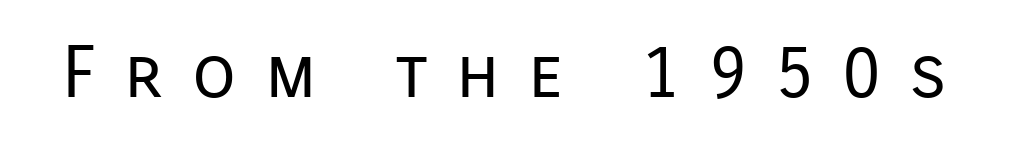
{"serif": "no", "italic": "no", "bold": "no", "weight": "regular", "width": "normal", "stroke_contrast": "low", "x_height": "medium", "monospaced": "no", "underline": "no", "letter_spacing": "wide", "letter_spacing_em": 0.39, "glyph_px": 72}
